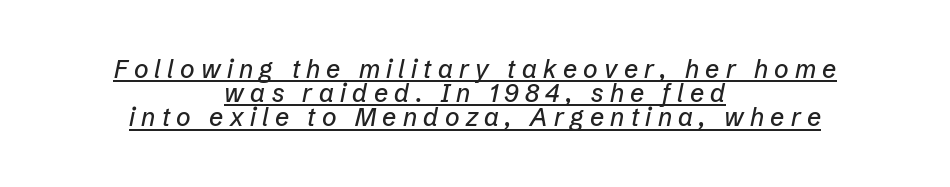
{"italic": "yes", "lean": "right", "slant_degrees": 12, "underline": "yes", "align": "center", "line_spacing": "tight", "line_spacing_ratio": 0.97, "letter_spacing": "wide", "letter_spacing_em": 0.25, "glyph_px": 25}
